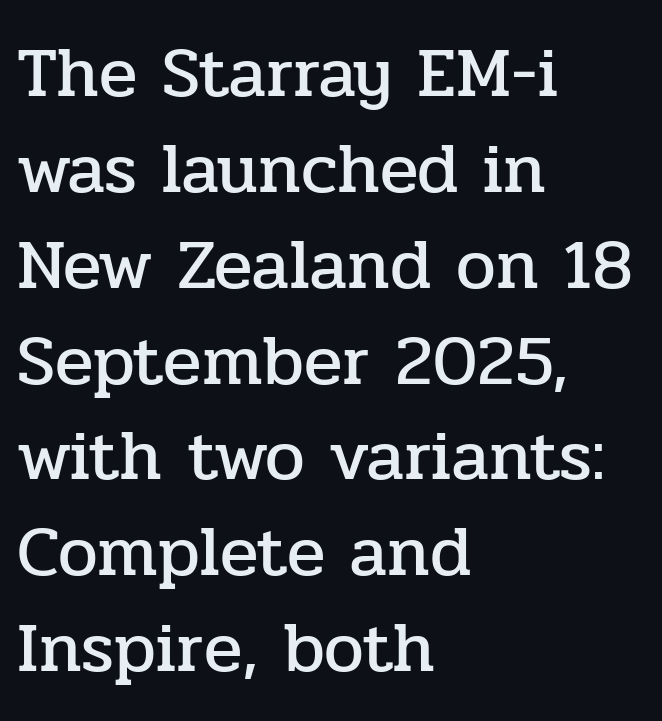
Q: Is the text italic (slanted)? A: No, it is upright.
Q: Is the typeface a serif or a sans-serif typeface? A: Serif.
Q: Is the text underlined? A: No.
Q: How is the paragraph aligned? A: Left-aligned.
Q: Is the spacing between letters normal or unusually wide? A: Normal.
Q: Is the spacing between lines tight, normal or loose? A: Normal.
Q: Width (condensed, normal, or wide)? A: Normal.
Q: Stroke contrast? A: Low.
Q: x-height? A: Medium.
Q: Monospaced? A: No.
